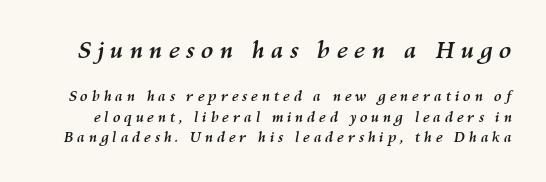
{"italic": "yes", "lean": "right", "slant_degrees": 10, "bold": "yes", "underline": "no", "line_spacing": "normal", "line_spacing_ratio": 1.47, "letter_spacing": "wide", "letter_spacing_em": 0.26, "larger_block": "first", "size_ratio": 1.64, "glyph_px": 23}
